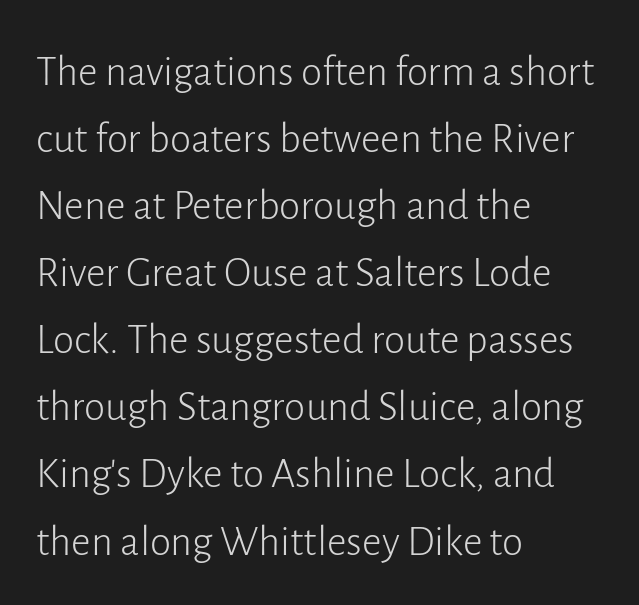
Quick note: not italic, upright. The passage shown is not underscored anywhere. The rag falls on the right side of this text block. Each letter keeps its own natural width here, so spacing adapts to shape. Tracking here is standard; glyphs follow each other at the usual distance.
